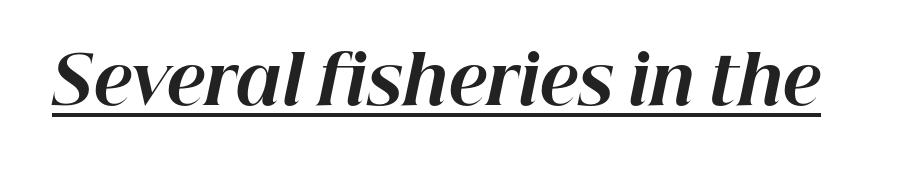
Weight check: bold — yes, fully. Compared with typical body copy, the letter spacing here is the same. The axis of the letterforms is tilted away from vertical. Proportional: the letters do not fall into vertical columns. The glyphs are accompanied by a horizontal stroke just below them.
